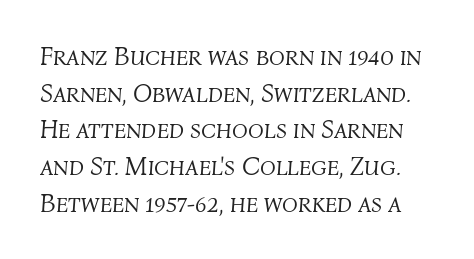
The image shows 26 px text type, italic (leaning right); set normal line spacing (1.41x), normal letter spacing, not underlined.
